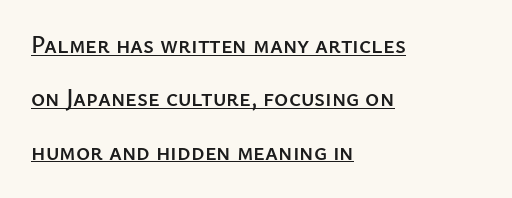
The image shows 24 px text type, upright; set left-aligned, loose line spacing (2.22x), normal letter spacing, underlined.
